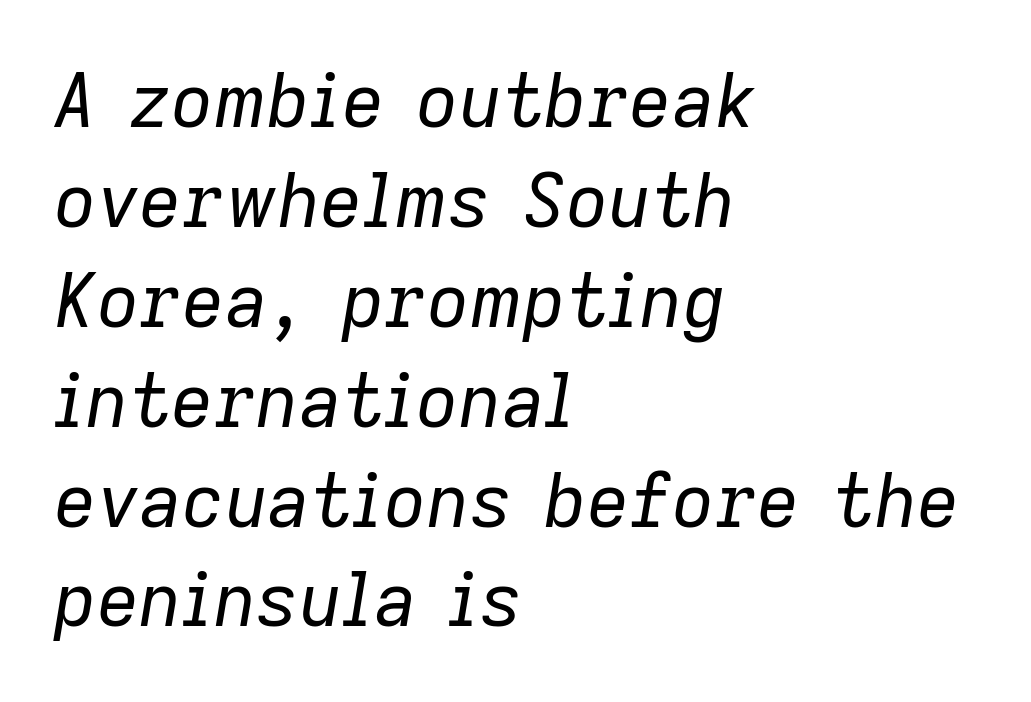
This rendering features lettering with no underline. Tall strokes in this sample are angled rather than plumb. The rendering uses a moderate line-height, typical for paragraphs. Students, note that the glyphs here touch the page at normal intervals. The rendering uses natural spacing where letterforms have individual widths.
